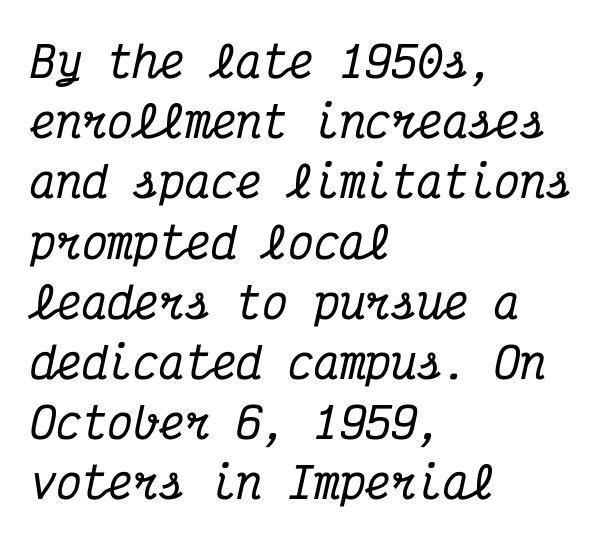
The image shows 43 px condensed serif type, italic (leaning right), monospaced; set left-aligned, normal line spacing (1.4x), normal letter spacing, not underlined; medium stroke contrast and a medium x-height.
